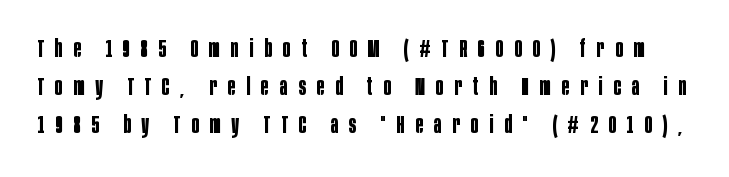
The image shows 24 px bold type, upright; set normal line spacing (1.59x), unusually wide letter spacing (+0.47 em), not underlined.
